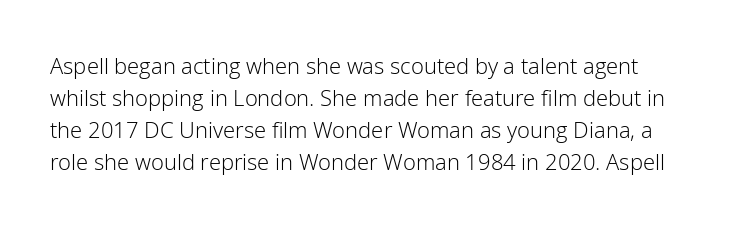
No chunkiness to these letters — they're not bold. Every character sits straight up, as roman type does. The lines sit at an ordinary, default distance from one another. The zone under the glyphs is completely vacant. Inter-character spacing is left at the font's built-in metrics.
